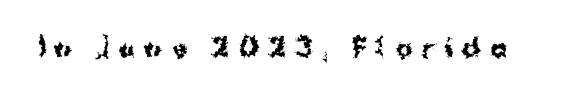
{"italic": "no", "bold": "yes", "underline": "no", "letter_spacing": "wide", "letter_spacing_em": 0.38, "glyph_px": 25}
